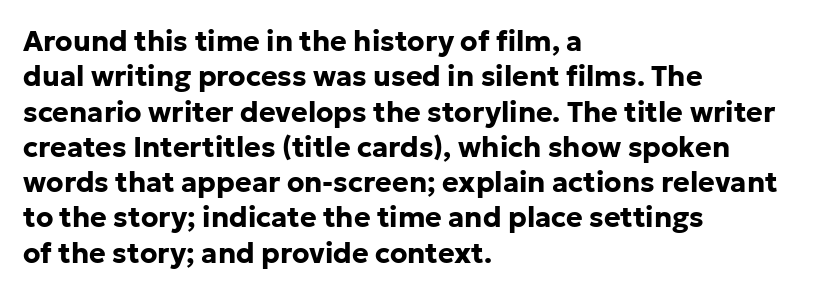
{"serif": "no", "italic": "no", "bold": "yes", "weight": "bold", "width": "normal", "stroke_contrast": "low", "x_height": "medium", "monospaced": "no", "underline": "no", "align": "left", "line_spacing": "normal", "line_spacing_ratio": 1.26, "letter_spacing": "normal", "letter_spacing_em": 0.0, "glyph_px": 28}
